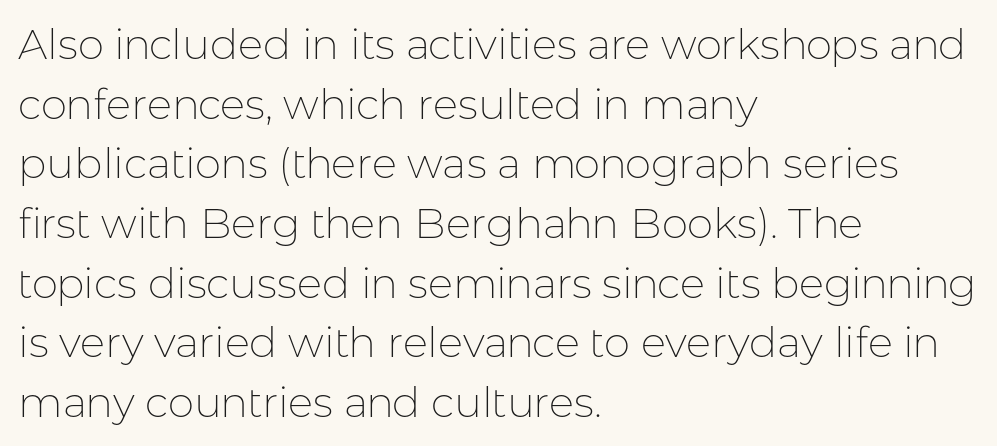
Posture: straight, roman, zero tilt. The gap between lines stays unmarked. You could not count columns in this text — the font is proportionally spaced. This rendering employs a face without finishing strokes, i.e., a sans-serif. The letterforms sit shoulder to shoulder at normal distance.
